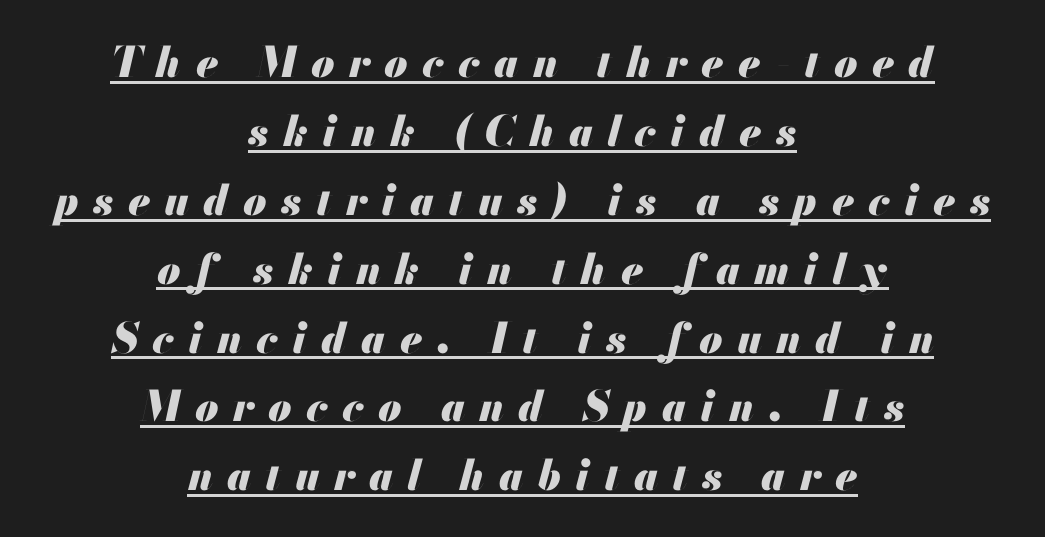
The image shows 42 px heavy type, italic (leaning right); set centered, normal line spacing (1.64x), unusually wide letter spacing (+0.34 em), underlined; medium stroke contrast and a small x-height.
